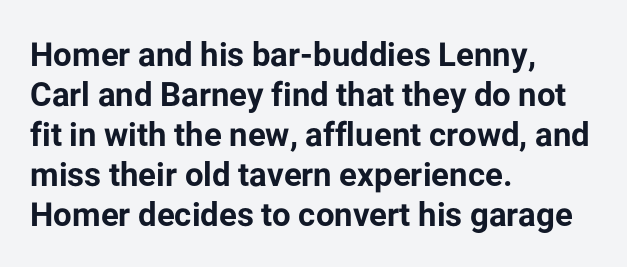
Is the type bold? Yes — the strokes are clearly thick and heavy. Each line starts at the same left margin while the right side varies. This rendering leaves character spacing at its baseline value. Rule under the text: the space is simply empty.
